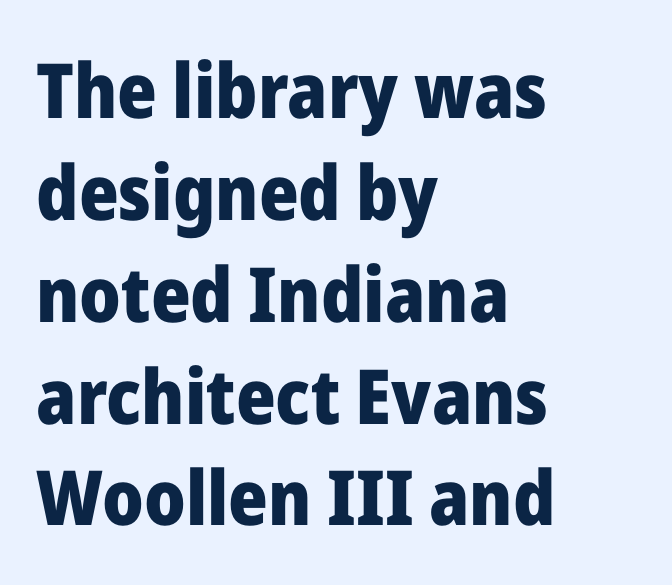
Normally led — the rows are evenly, conventionally spaced. Varying glyph widths throughout — classic text-font behaviour. Heavy-handed strokes throughout: this text is bold. These lines stack with their left ends in a neat column. Underlining? Definitely not there.
